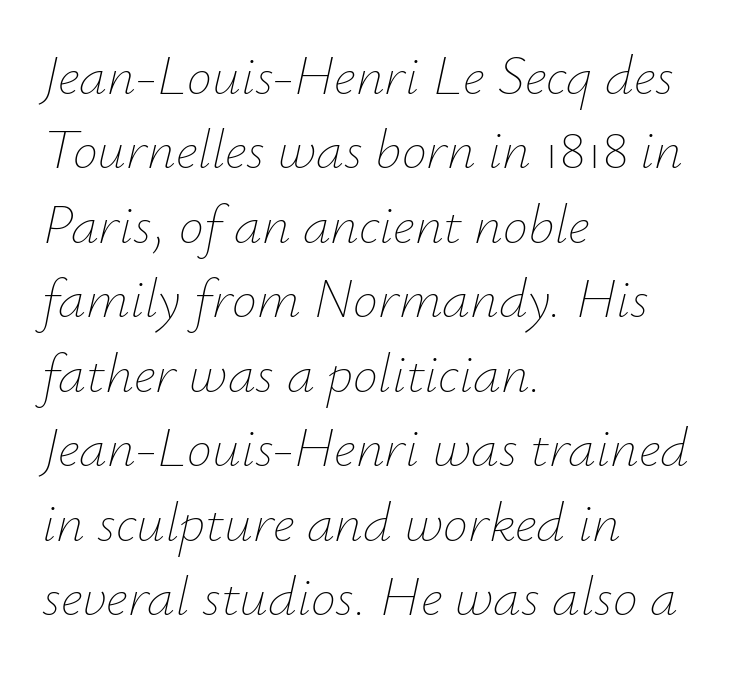
Has an underline been added? It has not. Where is the straight margin? On the left. Varying glyph widths throughout — classic text-font behaviour. Bold? No — there's no thickening of the strokes. Vertical spacing — default. The face used here has a pronounced slope to its letters.
